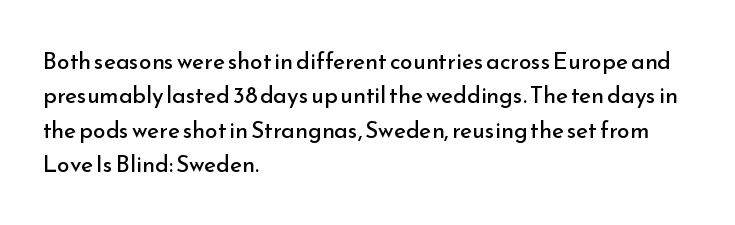
{"italic": "no", "bold": "no", "underline": "no", "align": "left", "line_spacing": "normal", "line_spacing_ratio": 1.49, "letter_spacing": "normal", "letter_spacing_em": 0.0, "glyph_px": 23}
